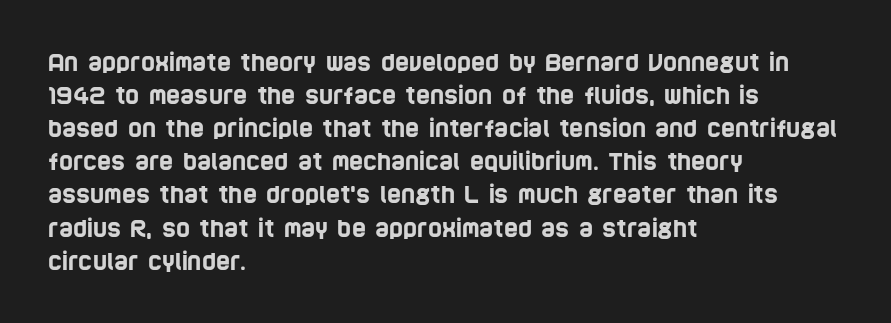
{"underline": "no", "align": "left", "line_spacing": "normal", "line_spacing_ratio": 1.38, "letter_spacing": "normal", "letter_spacing_em": 0.0, "glyph_px": 24}
